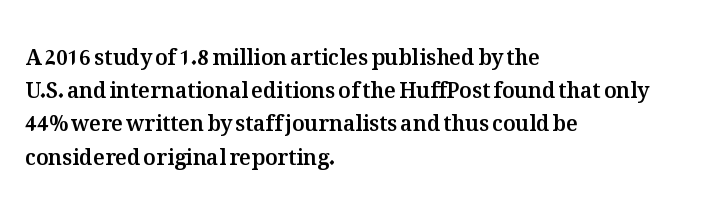
The tracking reads as untouched default to a designer's eye. Anything drawn beneath the words? Only blank space. Leading: standard. The lettering holds an erect, upright posture throughout.
